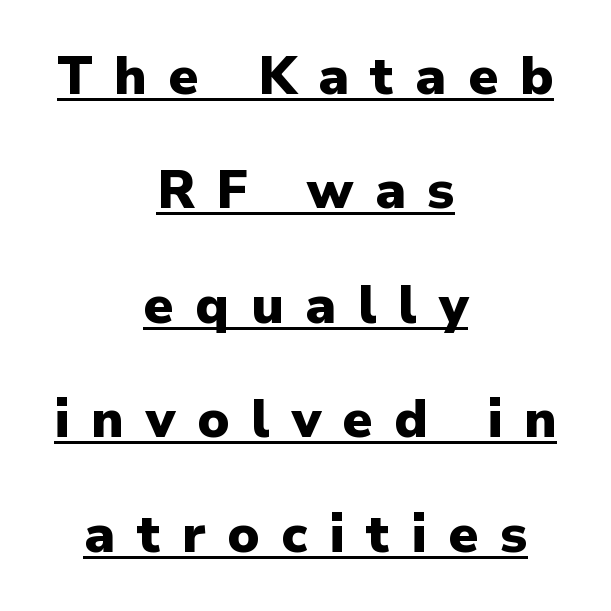
{"serif": "no", "italic": "no", "bold": "yes", "weight": "heavy", "width": "normal", "stroke_contrast": "low", "x_height": "medium", "monospaced": "no", "underline": "yes", "align": "center", "line_spacing": "loose", "line_spacing_ratio": 2.16, "letter_spacing": "wide", "letter_spacing_em": 0.41, "glyph_px": 53}
